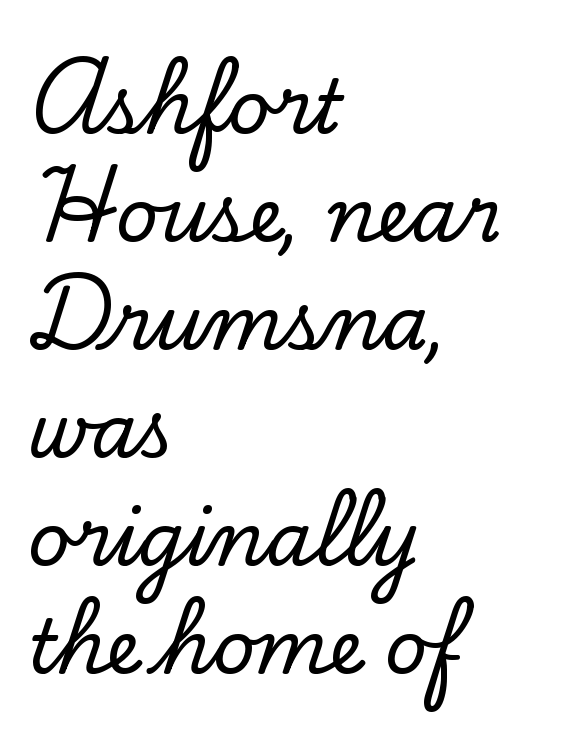
The image shows 74 px serif type; set left-aligned, normal line spacing (1.46x), normal letter spacing, not underlined; low stroke contrast and a small x-height.
